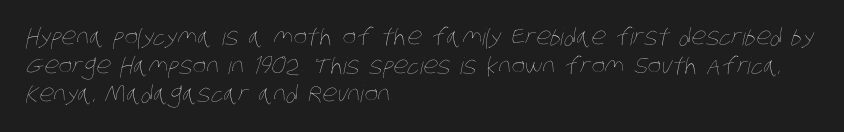
{"bold": "no", "underline": "no", "align": "left", "line_spacing": "normal", "line_spacing_ratio": 1.25, "letter_spacing": "normal", "letter_spacing_em": 0.0, "glyph_px": 23}
